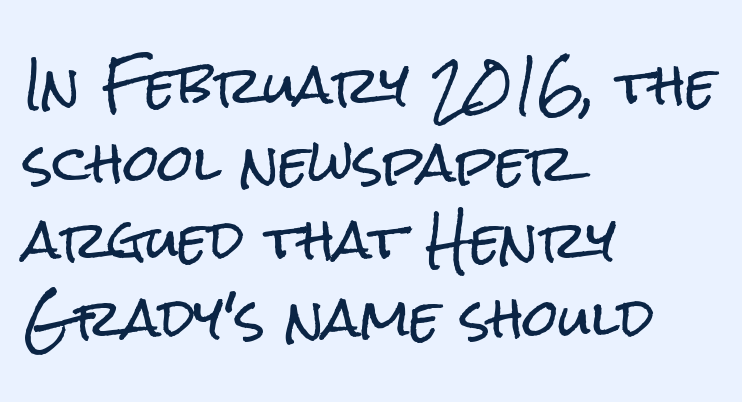
Line starts are locked; line ends wander. Glance below the letters and you will spot only blank space. This is the regular roman posture of the typeface. I'd call this a sans setting — the letters go barefoot. The block of text has a typical density, with ordinary space between rows.
